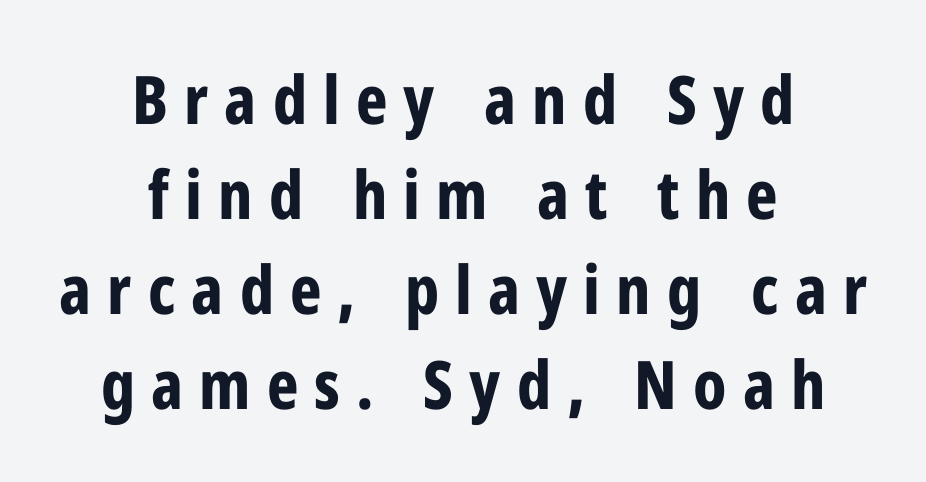
The paragraph shown floats in the horizontal middle. In terms of leading, this rendering sits right in the middle. Each letter keeps its own natural width here, so spacing adapts to shape. The typesetting leans heavy: a genuine bold. Style check: upright.
